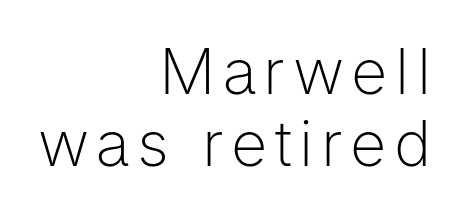
This sample trades vertical openness for compactness between lines. Only glyphs here, with clear space below each row. Stroke mass is kept to a normal reading level or below. In CSS terms this would be text-align: right. The passage shown is typed in a proportional face where columns would drift.
